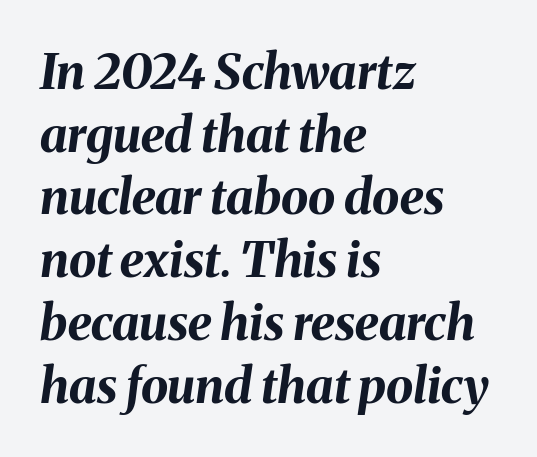
The image shows 49 px bold type, italic (leaning right); set left-aligned, normal line spacing (1.28x), normal letter spacing, not underlined; medium stroke contrast and a medium x-height.
